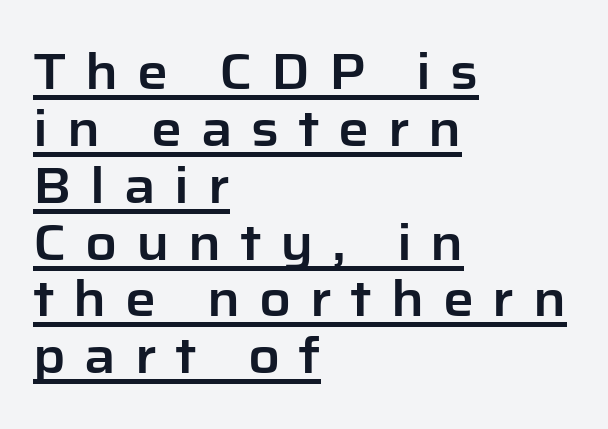
The image shows 49 px sans-serif type, upright; set left-aligned, line spacing 1.16x, unusually wide letter spacing (+0.38 em), underlined; low stroke contrast and a medium x-height.
